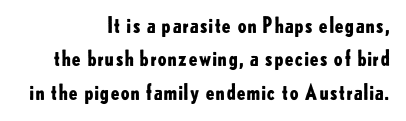
Observe the ordinary spacing: letters are neighbours, not strangers. The letters stand upright; this is a roman face. Successive baselines arrive at the customary interval. Anything drawn beneath the words? Only blank space. Caption: bold face, heavy strokes.
